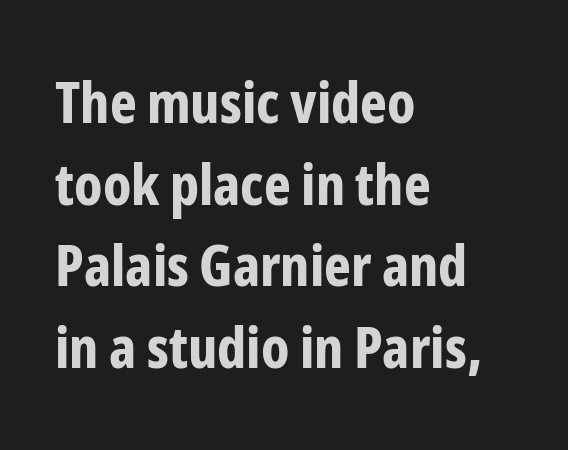
The image shows 57 px bold, condensed sans-serif type, upright; set left-aligned, normal line spacing (1.43x), normal letter spacing, not underlined; low stroke contrast and a medium x-height.
